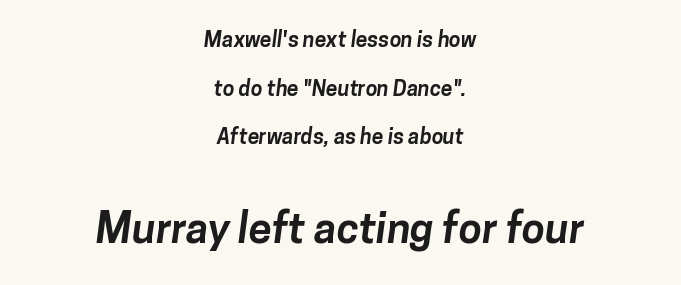
The type is set solid horizontally, with unmodified tracking. The text was rendered using a sans face with plain stroke endings. Looks like regular typesetting: each glyph gets only the width it needs. Note: smaller setting up top, larger setting below. Quick note: interline space is abundant. On the weight axis this lands at bold, roughly 700.
